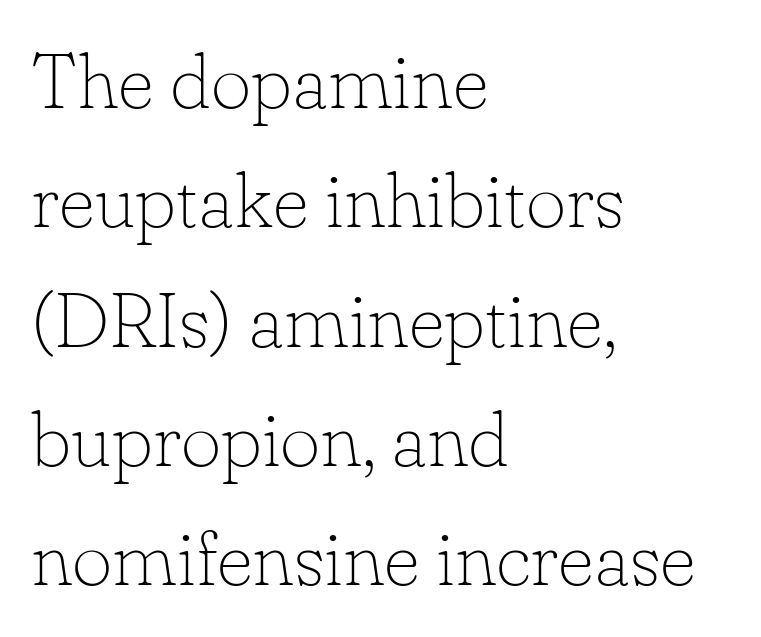
This reads as an unemphasized weight, regular at the heaviest. No extra tracking has been applied to these lines. The axis of the letterforms is exactly vertical. Whoever set this chose a conventional vertical rhythm. Descenders hang freely into open space.
